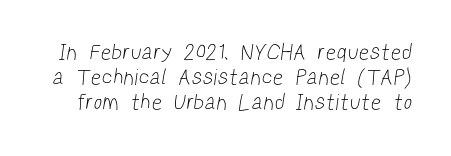
{"bold": "no", "underline": "no", "line_spacing": "tight", "line_spacing_ratio": 1.14, "glyph_px": 22}
